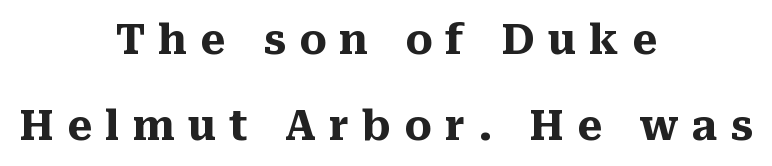
Baseline-to-baseline distance is far greater than the letter height. The whitespace from short lines is split evenly between both sides. This sample has the flowing, uneven cadence of proportional lettering. These lines have a slow, spaced-out rhythm from letter to letter.
